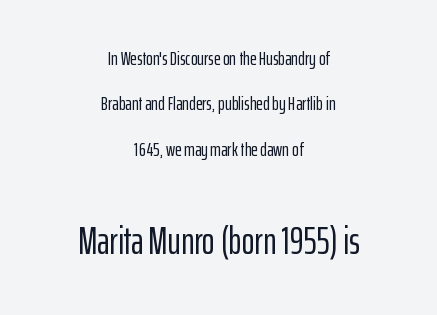
Q: Is the text italic (slanted)? A: No, it is upright.
Q: Is the typeface a serif or a sans-serif typeface? A: Sans-serif.
Q: Is the text underlined? A: No.
Q: How is the paragraph aligned? A: Centered.
Q: Is the spacing between letters normal or unusually wide? A: Normal.
Q: Is the spacing between lines tight, normal or loose? A: Loose.
Q: Which block of text is set in a larger size, the first (top) or the second (bottom)? A: The second (bottom) one.
Q: Width (condensed, normal, or wide)? A: Condensed.
Q: Stroke contrast? A: Low.
Q: x-height? A: Medium.
Q: Monospaced? A: No.
